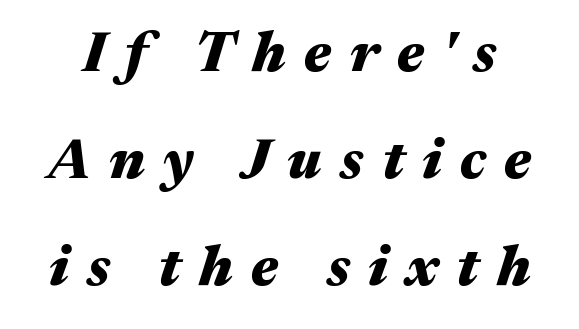
Anything drawn beneath the words? Only blank space. The rendering applies a slant to the glyphs. The block of text is sparse from top to bottom, with ample space between rows. Typographic density is high because the face is bold. Display-style spreading of the glyphs; the letterfit is very open.
